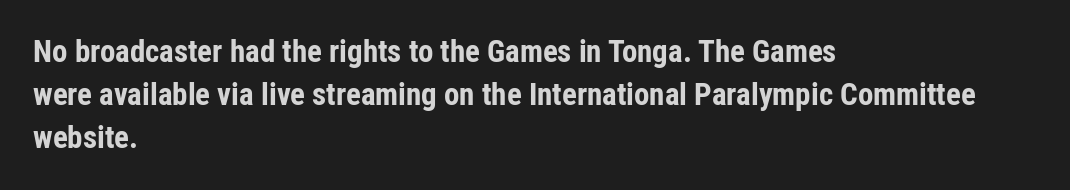
{"serif": "no", "italic": "no", "bold": "yes", "weight": "bold", "width": "condensed", "stroke_contrast": "low", "x_height": "medium", "monospaced": "no", "underline": "no", "align": "left", "line_spacing": "normal", "line_spacing_ratio": 1.39, "letter_spacing": "normal", "letter_spacing_em": 0.0, "glyph_px": 31}
